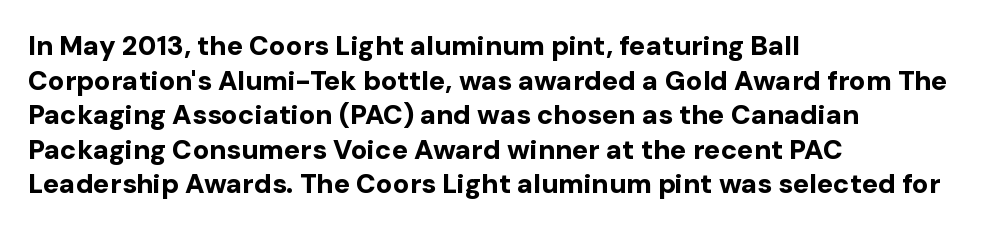
Compared with typical body copy, the letter spacing here is the same. The setting favours the left margin, as ordinary paragraphs usually do. Heft: maximum for text — a bold. Beneath every word, the page is bare. Successive baselines arrive at the customary interval. These lines were composed using upright roman letters.
